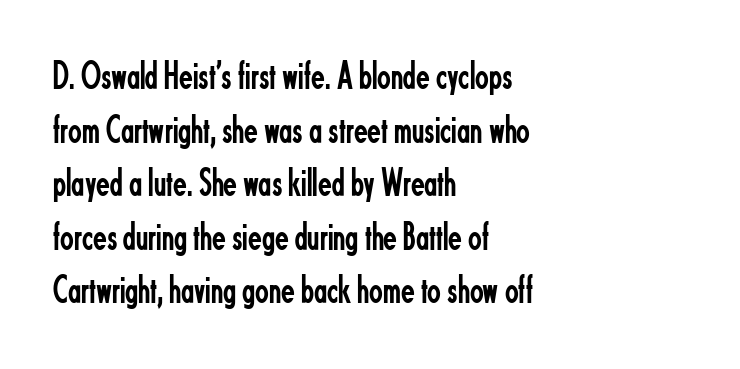
The words here are not underlined. Left-aligned paragraph, ragged on the right. The space between consecutive lines is moderate. How are the letters spaced? Ordinarily, with no added tracking. Letters have the restrained weight of plain body copy at most. The face used here is proportionally spaced, like ordinary book or web type.
